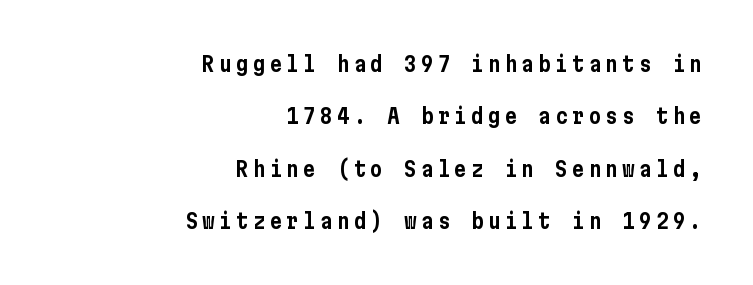
{"italic": "no", "underline": "no", "align": "right", "line_spacing": "loose", "line_spacing_ratio": 2.49, "letter_spacing": "wide", "letter_spacing_em": 0.2, "glyph_px": 21}
